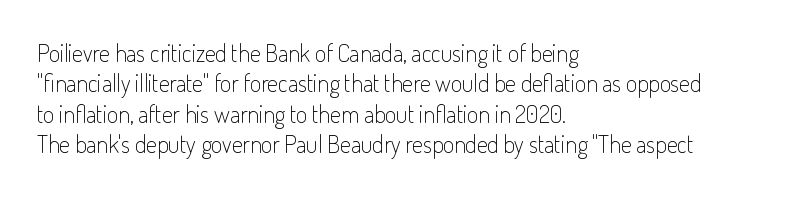
The image shows 24 px text type, upright; set left-aligned, normal line spacing (1.27x), normal letter spacing, not underlined.
